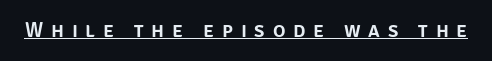
A typographer would call this underscored text. Ascenders rise straight up at ninety degrees. Students, note that the glyphs here are deliberately spaced far apart.
